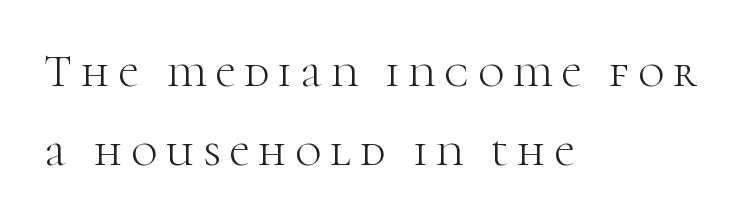
The image shows 45 px light serif type, upright; set left-aligned, line spacing 1.75x, unusually wide letter spacing (+0.2 em), not underlined; high stroke contrast and a medium x-height.
